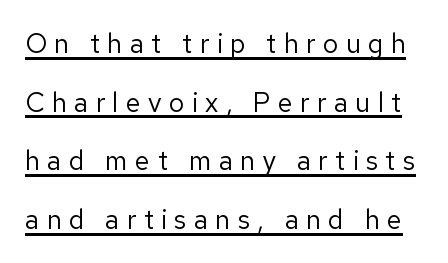
{"italic": "no", "bold": "no", "underline": "yes", "line_spacing": "loose", "line_spacing_ratio": 2.17, "letter_spacing": "wide", "letter_spacing_em": 0.27, "glyph_px": 27}
